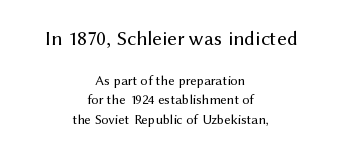
The foot of each line stays bare and open. Regarding leading, the lines here are spaced in the standard way. The specimen reads as upright at a glance. The composition opens big and finishes small. Nothing unusual about the tracking: characters are spaced as the font intends.
